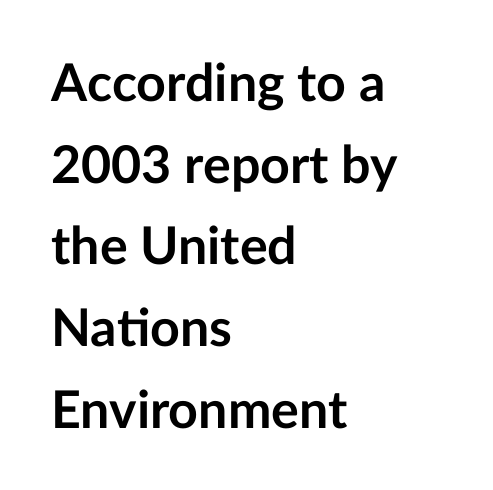
The image shows 52 px semibold sans-serif type, upright; set left-aligned, normal line spacing (1.57x), normal letter spacing, not underlined; low stroke contrast and a medium x-height.
